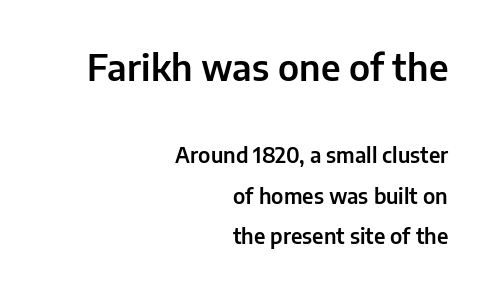
Q: Is the text italic (slanted)? A: No, it is upright.
Q: Is the typeface a serif or a sans-serif typeface? A: Sans-serif.
Q: Is the text underlined? A: No.
Q: How is the paragraph aligned? A: Right-aligned.
Q: Is the spacing between letters normal or unusually wide? A: Normal.
Q: Is the spacing between lines tight, normal or loose? A: Loose.
Q: Which block of text is set in a larger size, the first (top) or the second (bottom)? A: The first (top) one.
Q: Width (condensed, normal, or wide)? A: Normal.
Q: Stroke contrast? A: Low.
Q: x-height? A: Medium.
Q: Monospaced? A: No.
